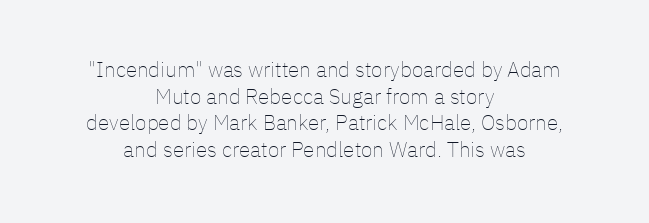
The image shows 21 px text type, upright; set centered, normal line spacing (1.27x), normal letter spacing, not underlined.
